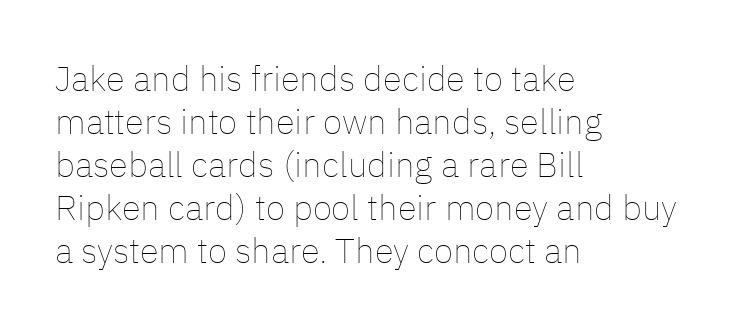
{"italic": "no", "bold": "no", "weight": "thin", "width": "normal", "stroke_contrast": "low", "x_height": "medium", "monospaced": "no", "underline": "no", "align": "left", "line_spacing_ratio": 1.23, "letter_spacing": "normal", "letter_spacing_em": 0.0, "glyph_px": 35}
